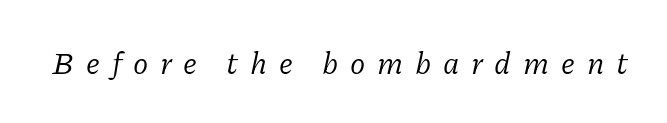
Q: Is the text bold? A: No.
Q: Is the text italic (slanted)? A: Yes, it leans right by about 11 degrees.
Q: Is the typeface a serif or a sans-serif typeface? A: Serif.
Q: Is the text underlined? A: No.
Q: Is the spacing between letters normal or unusually wide? A: Unusually wide.
Q: Width (condensed, normal, or wide)? A: Normal.
Q: Stroke contrast? A: Low.
Q: x-height? A: Medium.
Q: Monospaced? A: No.
